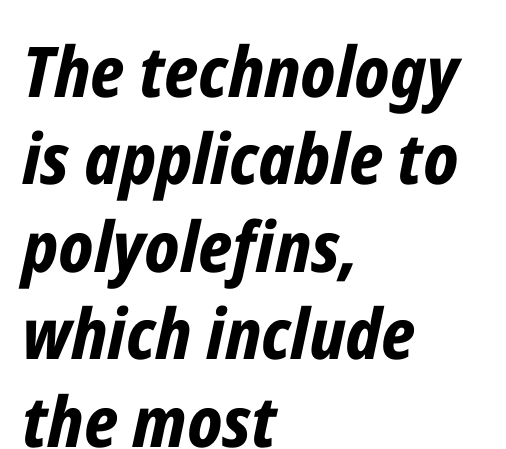
The image shows 70 px bold, condensed type, italic (leaning right); set left-aligned, normal line spacing (1.25x), normal letter spacing, not underlined; low stroke contrast and a medium x-height.
